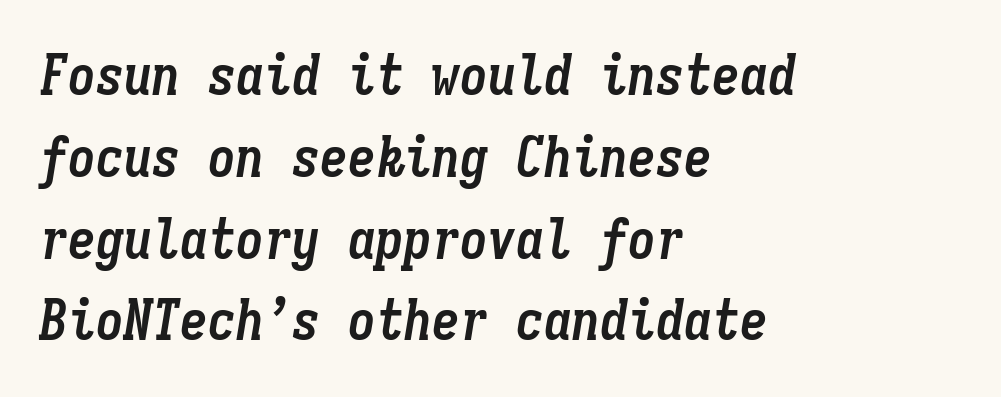
The image shows 56 px semibold, condensed type, italic (leaning right), monospaced; set left-aligned, normal line spacing (1.46x), normal letter spacing, not underlined; low stroke contrast and a medium x-height.
